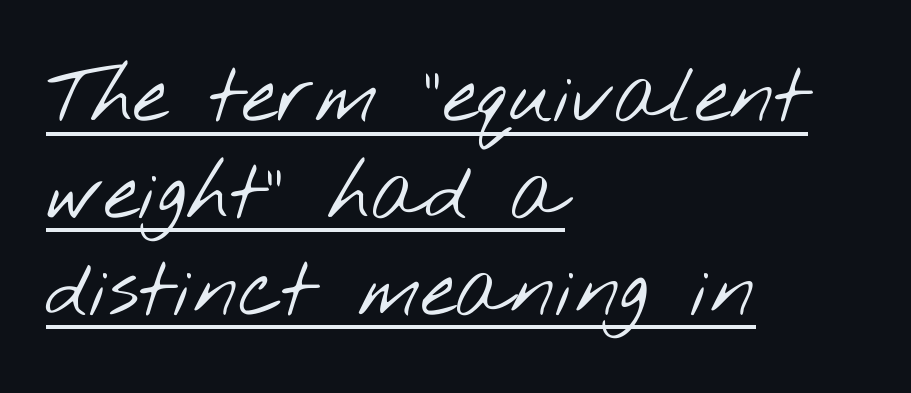
The image shows 80 px light, wide sans-serif type; set left-aligned, line spacing 1.21x, normal letter spacing, underlined; low stroke contrast and a small x-height.
